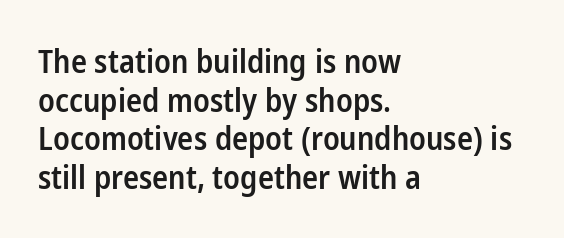
{"serif": "no", "italic": "no", "bold": "semi", "weight": "semibold", "width": "condensed", "stroke_contrast": "low", "x_height": "medium", "monospaced": "no", "underline": "no", "align": "left", "line_spacing_ratio": 1.21, "letter_spacing": "normal", "letter_spacing_em": 0.0, "glyph_px": 32}
